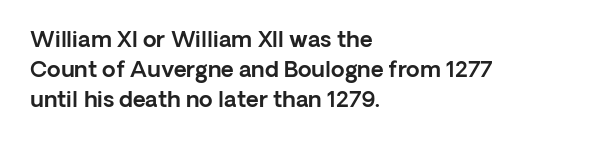
The image shows 22 px text type, upright; set left-aligned, normal line spacing (1.36x), normal letter spacing, not underlined.
